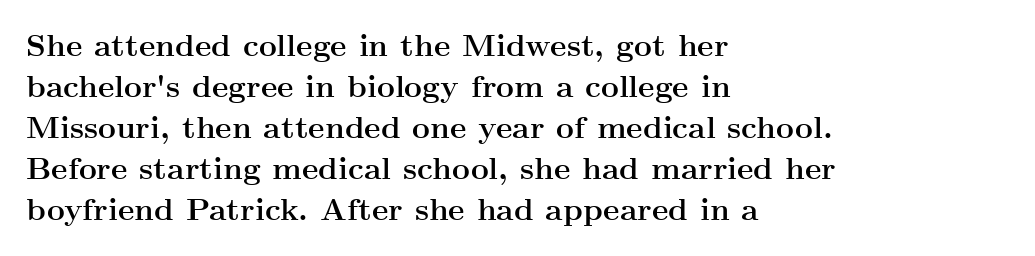
{"serif": "yes", "italic": "no", "bold": "yes", "weight": "semibold", "width": "wide", "stroke_contrast": "medium", "x_height": "small", "monospaced": "no", "underline": "no", "align": "left", "line_spacing": "normal", "line_spacing_ratio": 1.32, "letter_spacing": "normal", "letter_spacing_em": 0.0, "glyph_px": 31}
